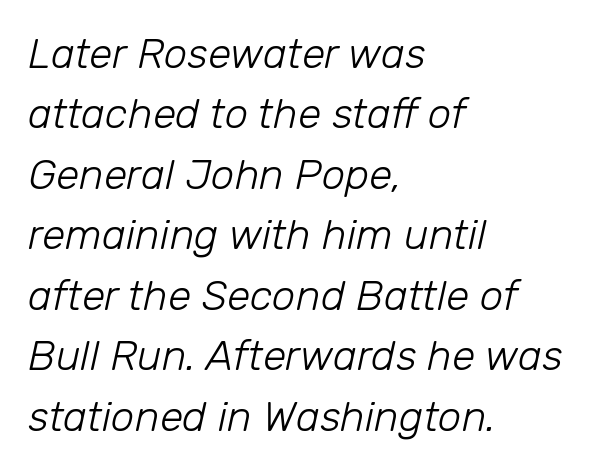
The ragged edge is on the right, which tells us the setting is flush left. Here the designer chose a conventional face with non-uniform glyph widths. The letterforms sit shoulder to shoulder at normal distance. Evenly set lines give the paragraph a standard silhouette. The passage shown is not underscored anywhere. No extra ink here — the face is not bold.
